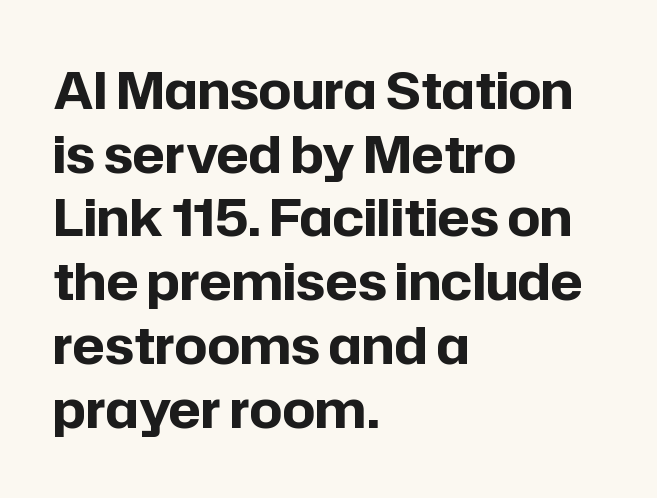
{"serif": "no", "italic": "no", "bold": "yes", "weight": "bold", "width": "normal", "stroke_contrast": "low", "x_height": "medium", "monospaced": "no", "underline": "no", "align": "left", "line_spacing": "normal", "line_spacing_ratio": 1.25, "letter_spacing": "normal", "letter_spacing_em": 0.0, "glyph_px": 51}
